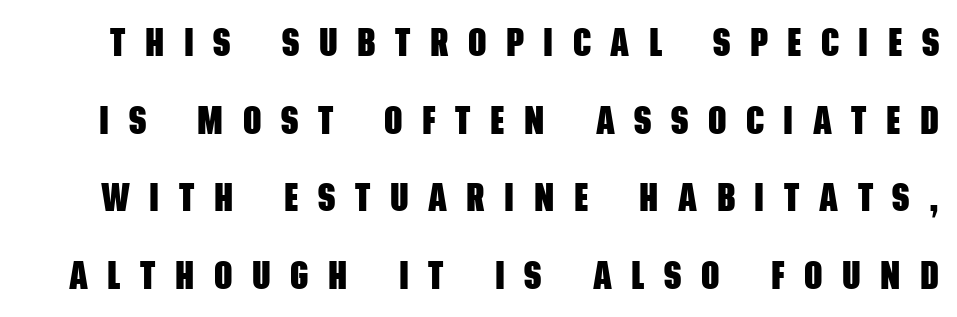
{"serif": "no", "bold": "yes", "weight": "heavy", "width": "condensed", "stroke_contrast": "low", "x_height": "large", "monospaced": "no", "underline": "no", "line_spacing": "loose", "line_spacing_ratio": 1.94, "letter_spacing": "wide", "letter_spacing_em": 0.49, "glyph_px": 40}
